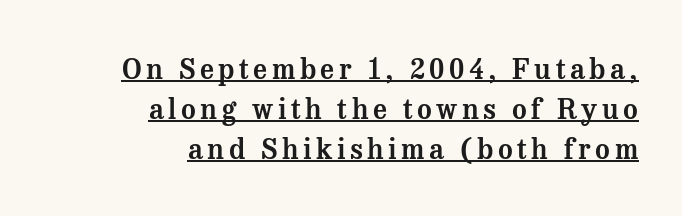
{"serif": "yes", "italic": "no", "width": "normal", "stroke_contrast": "medium", "x_height": "medium", "monospaced": "no", "underline": "yes", "align": "right", "line_spacing": "normal", "line_spacing_ratio": 1.43, "glyph_px": 28}
